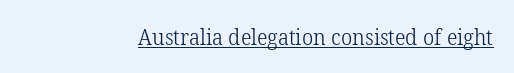
Q: Is the text bold? A: No.
Q: Is the text italic (slanted)? A: No, it is upright.
Q: Is the text underlined? A: Yes.
Q: Is the spacing between letters normal or unusually wide? A: Normal.
